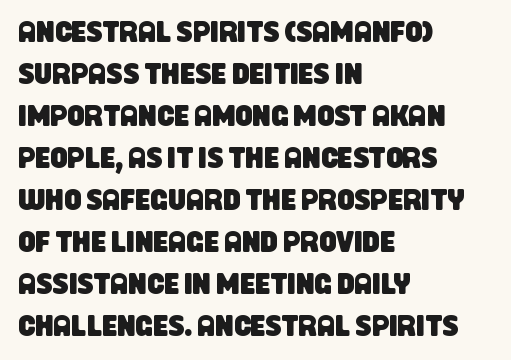
Q: Is the typeface a serif or a sans-serif typeface? A: Sans-serif.
Q: Is the text underlined? A: No.
Q: How is the paragraph aligned? A: Left-aligned.
Q: Is the spacing between letters normal or unusually wide? A: Normal.
Q: Is the spacing between lines tight, normal or loose? A: Normal.
Q: Width (condensed, normal, or wide)? A: Condensed.
Q: Stroke contrast? A: Low.
Q: x-height? A: Large.
Q: Monospaced? A: No.
